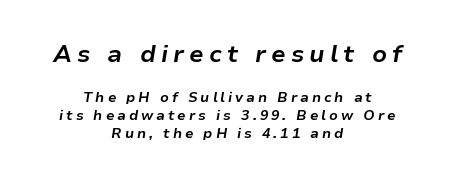
Here the glyphs are tracked loosely, breaking word shapes into spaced letters. The strokes are fattened all the way to bold. These lines stack symmetrically, like a column narrowing and widening about its center. The axis of the letterforms is tilted away from vertical. Type without underlining.
